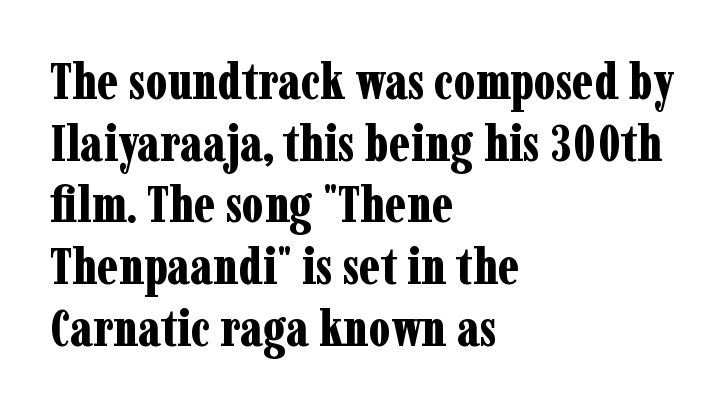
Words float on clear page, feet unadorned. No italicization has been applied; the sample stays upright. Looks like regular typesetting: each glyph gets only the width it needs. This rendering uses left alignment, leaving the right contour irregular. There is no visible air inserted between adjacent glyphs. Does the type have serifs? Yes, each stem ends in a small foot.
